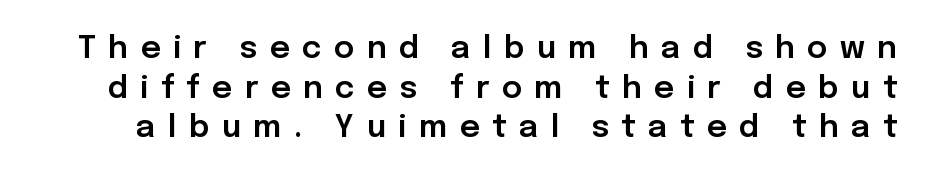
The image shows 31 px sans-serif type, upright; set normal line spacing (1.28x), unusually wide letter spacing (+0.4 em), not underlined; low stroke contrast and a medium x-height.
